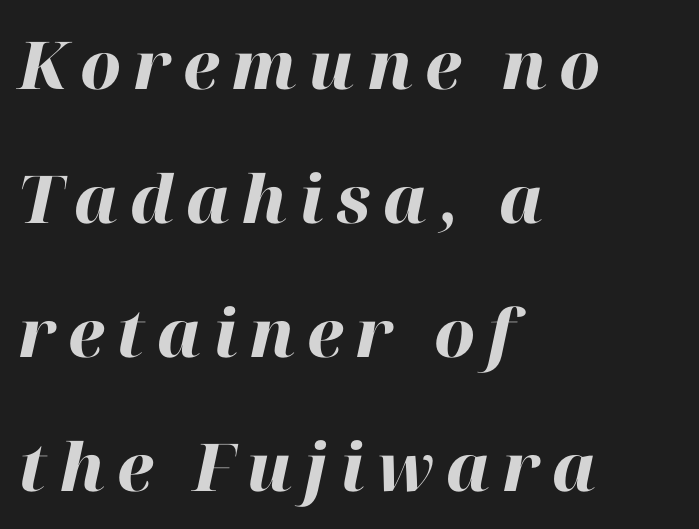
{"italic": "yes", "lean": "right", "slant_degrees": 12, "bold": "yes", "weight": "heavy", "width": "normal", "stroke_contrast": "high", "x_height": "medium", "monospaced": "no", "underline": "no", "align": "left", "line_spacing": "loose", "line_spacing_ratio": 2.03, "glyph_px": 66}
